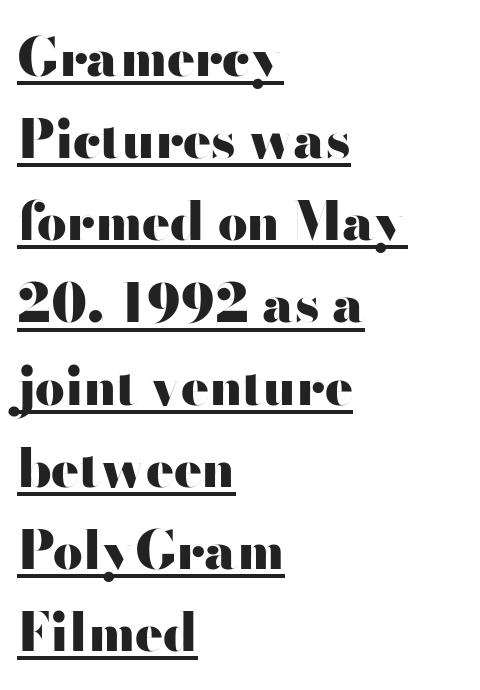
{"italic": "no", "bold": "yes", "weight": "heavy", "width": "wide", "stroke_contrast": "high", "x_height": "small", "monospaced": "no", "underline": "yes", "align": "left", "line_spacing": "normal", "line_spacing_ratio": 1.58, "letter_spacing": "normal", "letter_spacing_em": 0.0, "glyph_px": 52}
